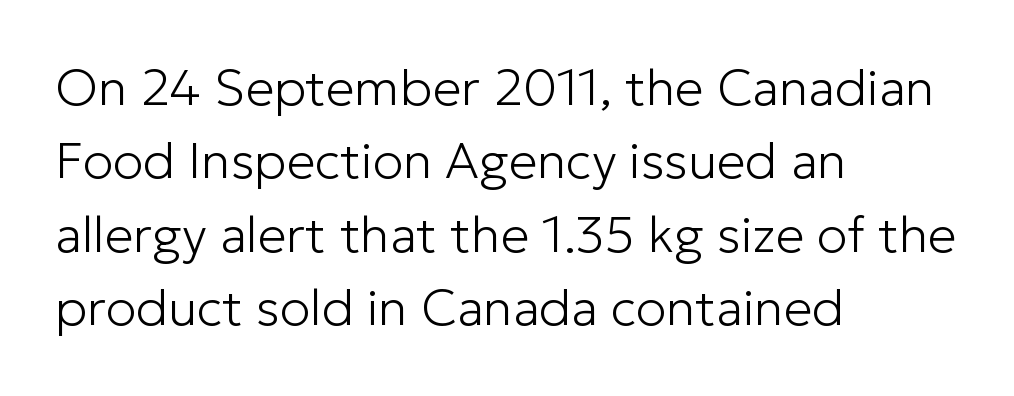
Q: Is the text bold? A: No.
Q: Is the text italic (slanted)? A: No, it is upright.
Q: Is the typeface a serif or a sans-serif typeface? A: Sans-serif.
Q: Is the text underlined? A: No.
Q: How is the paragraph aligned? A: Left-aligned.
Q: Is the spacing between letters normal or unusually wide? A: Normal.
Q: Is the spacing between lines tight, normal or loose? A: Normal.
Q: Width (condensed, normal, or wide)? A: Normal.
Q: Stroke contrast? A: Low.
Q: x-height? A: Medium.
Q: Monospaced? A: No.
